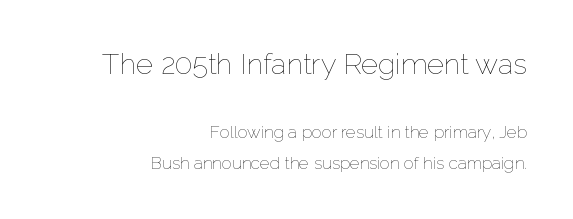
{"italic": "no", "bold": "no", "weight": "thin", "width": "normal", "stroke_contrast": "low", "x_height": "medium", "monospaced": "no", "underline": "no", "align": "right", "line_spacing_ratio": 1.82, "letter_spacing": "normal", "letter_spacing_em": 0.0, "larger_block": "first", "size_ratio": 1.71, "glyph_px": 29}
